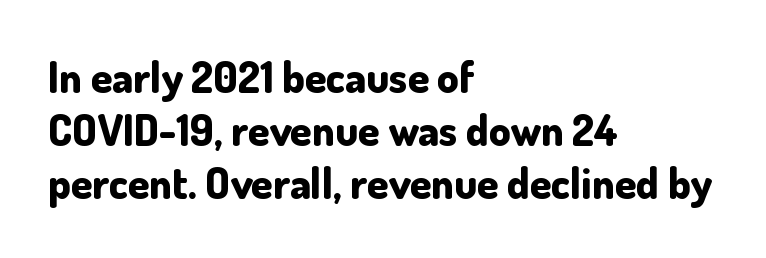
The image shows 43 px bold sans-serif type, upright; set left-aligned, line spacing 1.23x, normal letter spacing, not underlined; low stroke contrast and a small x-height.
